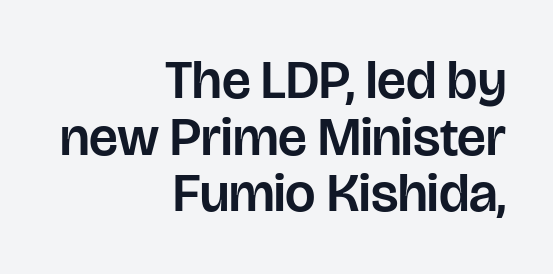
A flush-right, rag-left setting is used for this passage. Students, observe: this is what under-led, compact text looks like. Underline: absent. Nope, not italic — everything's standing straight. Glyph-to-glyph distance matches everyday printed text. These lines are rendered in a variable-pitch font.
